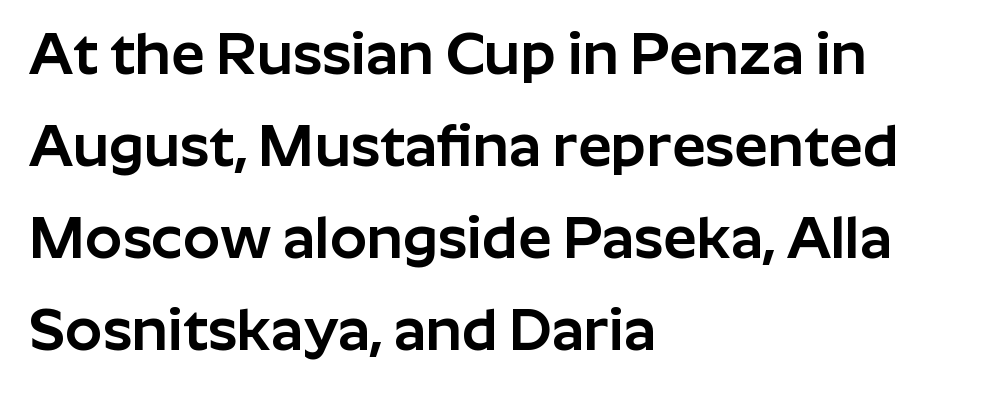
The image shows 59 px sans-serif type, upright; set left-aligned, normal line spacing (1.56x), normal letter spacing, not underlined; low stroke contrast and a medium x-height.
